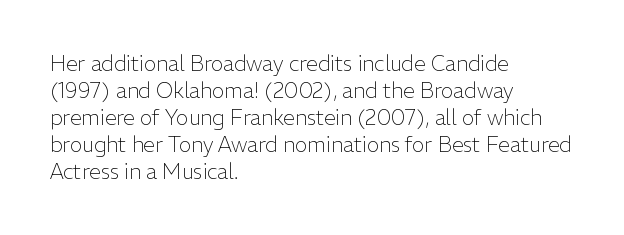
Q: Is the text bold? A: No.
Q: Is the text italic (slanted)? A: No, it is upright.
Q: Is the text underlined? A: No.
Q: How is the paragraph aligned? A: Left-aligned.
Q: Is the spacing between letters normal or unusually wide? A: Normal.
Q: Is the spacing between lines tight, normal or loose? A: Normal.
